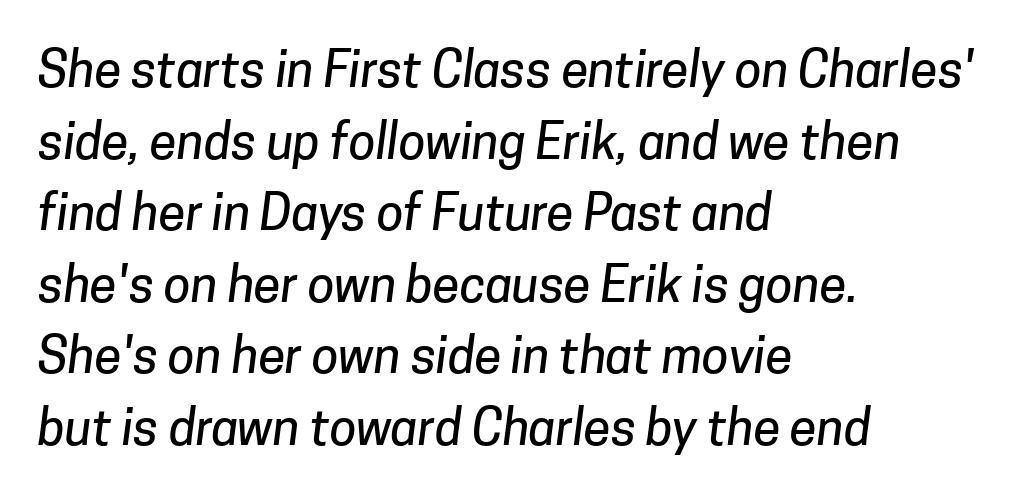
Q: Is the typeface a serif or a sans-serif typeface? A: Sans-serif.
Q: Is the text underlined? A: No.
Q: How is the paragraph aligned? A: Left-aligned.
Q: Is the spacing between letters normal or unusually wide? A: Normal.
Q: Is the spacing between lines tight, normal or loose? A: Normal.
Q: Width (condensed, normal, or wide)? A: Normal.
Q: Stroke contrast? A: Low.
Q: x-height? A: Medium.
Q: Monospaced? A: No.
